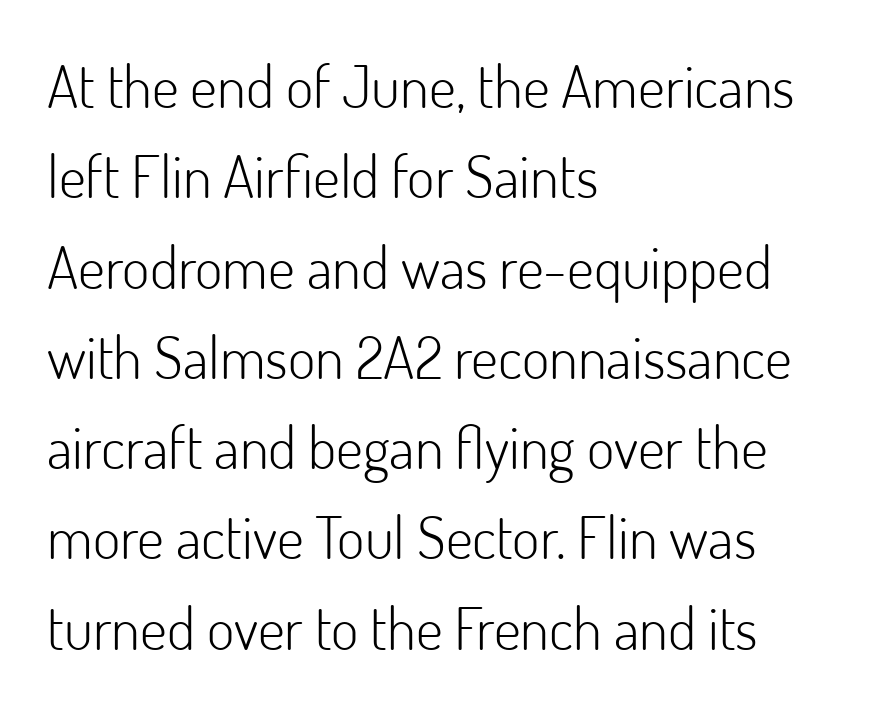
{"serif": "no", "italic": "no", "bold": "no", "weight": "light", "width": "normal", "stroke_contrast": "low", "x_height": "small", "monospaced": "no", "underline": "no", "align": "left", "line_spacing": "normal", "line_spacing_ratio": 1.53, "letter_spacing": "normal", "letter_spacing_em": 0.0, "glyph_px": 59}
